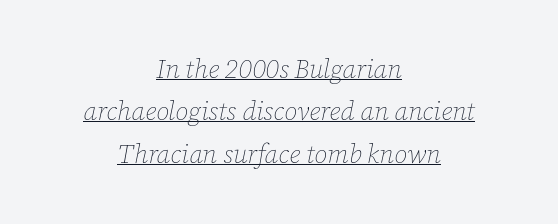
Q: Is the text bold? A: No.
Q: Is the text italic (slanted)? A: Yes, it leans right by about 12 degrees.
Q: Is the text underlined? A: Yes.
Q: How is the paragraph aligned? A: Centered.
Q: Is the spacing between letters normal or unusually wide? A: Normal.
Q: Is the spacing between lines tight, normal or loose? A: Normal.
